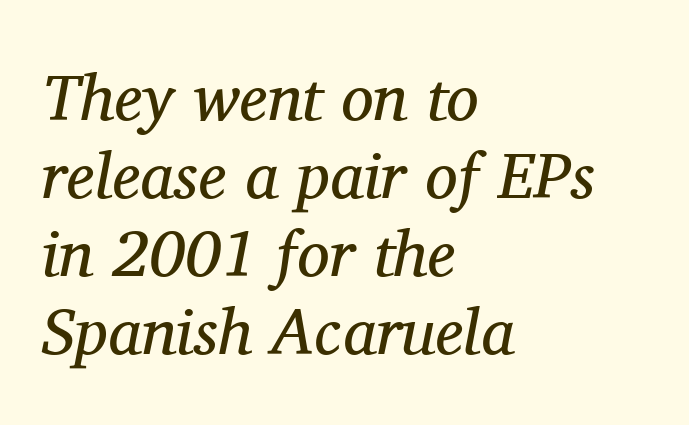
Q: Is the text bold? A: No.
Q: Is the text italic (slanted)? A: Yes, it leans right by about 11 degrees.
Q: Is the typeface a serif or a sans-serif typeface? A: Serif.
Q: Is the text underlined? A: No.
Q: How is the paragraph aligned? A: Left-aligned.
Q: Is the spacing between letters normal or unusually wide? A: Normal.
Q: Width (condensed, normal, or wide)? A: Normal.
Q: Stroke contrast? A: Medium.
Q: x-height? A: Medium.
Q: Monospaced? A: No.
